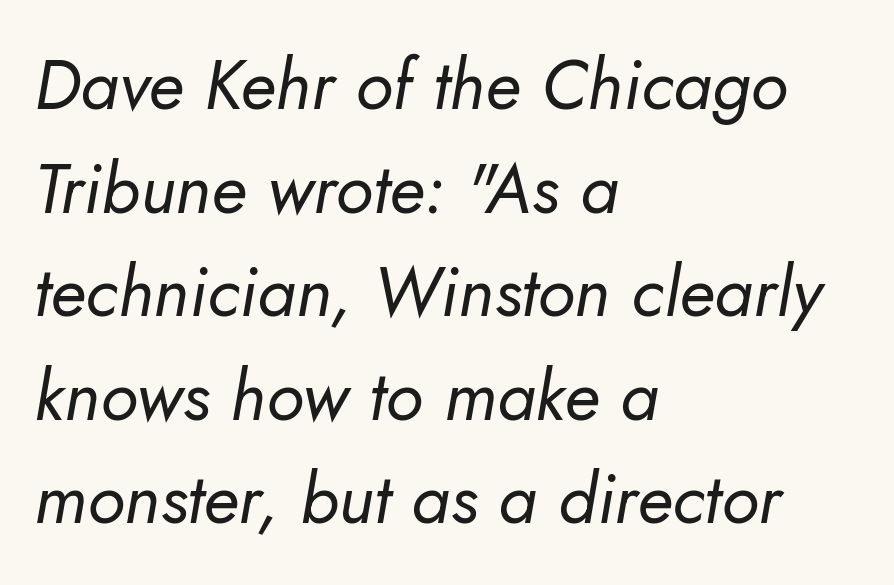
{"italic": "yes", "lean": "right", "slant_degrees": 5, "bold": "no", "weight": "regular", "width": "normal", "stroke_contrast": "low", "x_height": "small", "monospaced": "no", "underline": "no", "align": "left", "line_spacing": "normal", "line_spacing_ratio": 1.48, "letter_spacing": "normal", "letter_spacing_em": 0.0, "glyph_px": 70}
